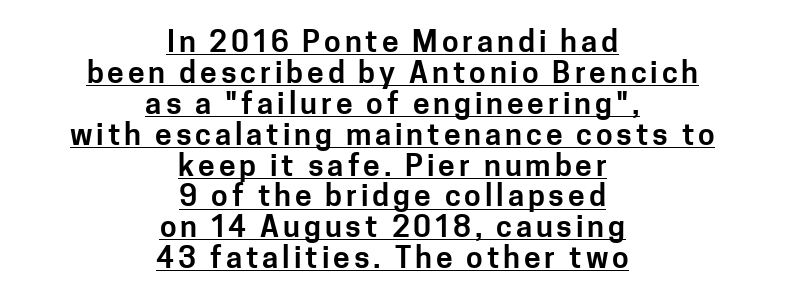
Q: Is the text italic (slanted)? A: No, it is upright.
Q: Is the typeface a serif or a sans-serif typeface? A: Sans-serif.
Q: Is the text underlined? A: Yes.
Q: How is the paragraph aligned? A: Centered.
Q: Is the spacing between lines tight, normal or loose? A: Tight.
Q: Width (condensed, normal, or wide)? A: Normal.
Q: Stroke contrast? A: Low.
Q: x-height? A: Medium.
Q: Monospaced? A: No.
